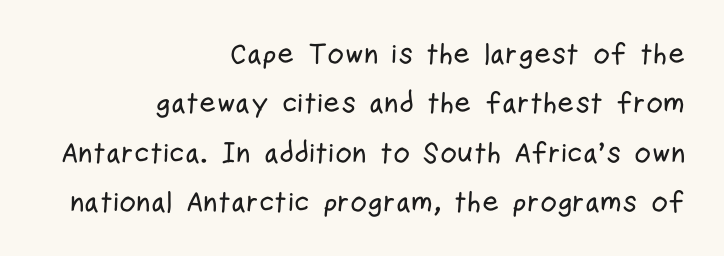
{"serif": "no", "italic": "no", "width": "condensed", "stroke_contrast": "low", "x_height": "medium", "monospaced": "no", "underline": "no", "align": "right", "line_spacing": "normal", "line_spacing_ratio": 1.7, "letter_spacing": "normal", "letter_spacing_em": 0.0, "glyph_px": 29}
